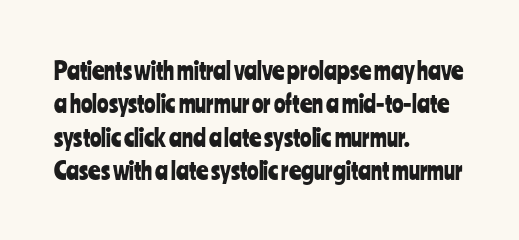
{"italic": "no", "underline": "no", "align": "left", "line_spacing": "normal", "line_spacing_ratio": 1.39, "letter_spacing": "normal", "letter_spacing_em": 0.0, "glyph_px": 24}
